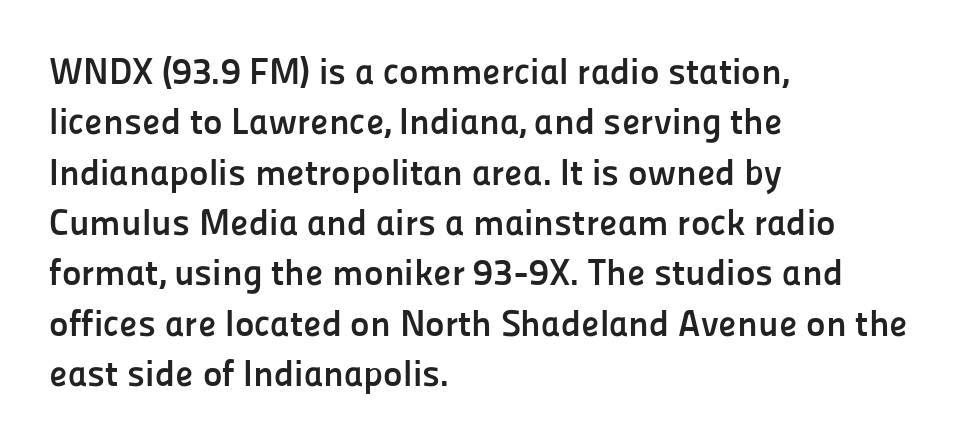
Ascenders rise straight up at ninety degrees. Nobody drew a line under any word here. Note the varied advance widths — an 'i' is clearly narrower than an 'm'. Weight: bold. Teacher's note: observe the even left margin — that is flush-left alignment. Default kerning and tracking; the words read as compact shapes.
